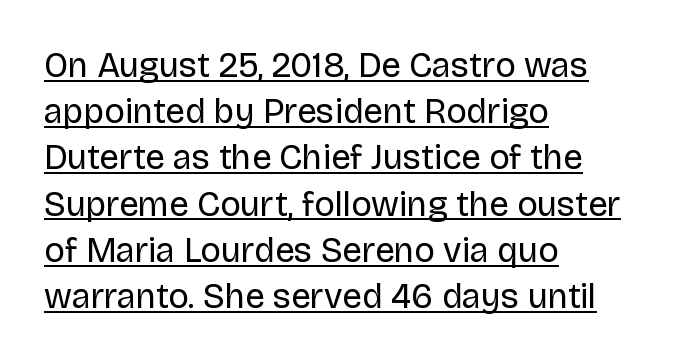
The image shows 35 px regular-weight sans-serif type, upright; set left-aligned, normal line spacing (1.32x), normal letter spacing, underlined; low stroke contrast and a large x-height.
